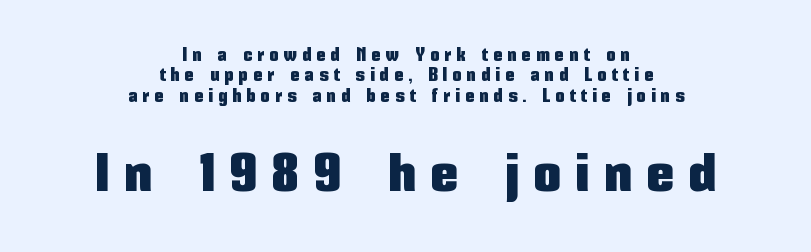
The designer dialed line spacing down below the default. Grotesque or geometric, the face here clearly has no serifs. Unmarked baselines from the first word to the last. You could not count columns in this text — the font is proportionally spaced. Quick note: not italic, upright.
